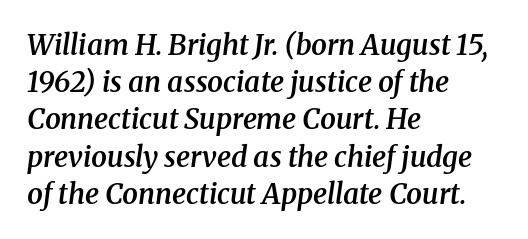
The image shows 28 px semibold serif type, italic (leaning right); set left-aligned, normal line spacing (1.33x), normal letter spacing, not underlined; medium stroke contrast and a medium x-height.
